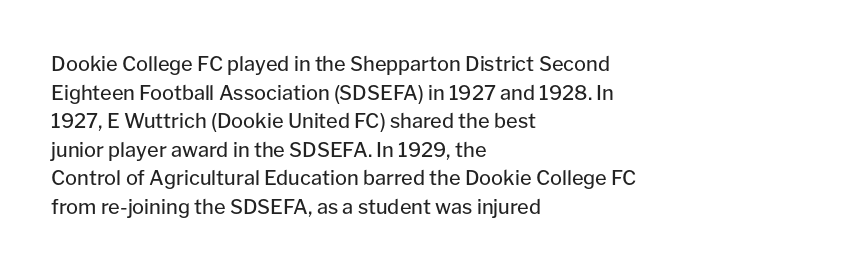
Q: Is the text bold? A: No.
Q: Is the text italic (slanted)? A: No, it is upright.
Q: Is the text underlined? A: No.
Q: How is the paragraph aligned? A: Left-aligned.
Q: Is the spacing between letters normal or unusually wide? A: Normal.
Q: Is the spacing between lines tight, normal or loose? A: Normal.
